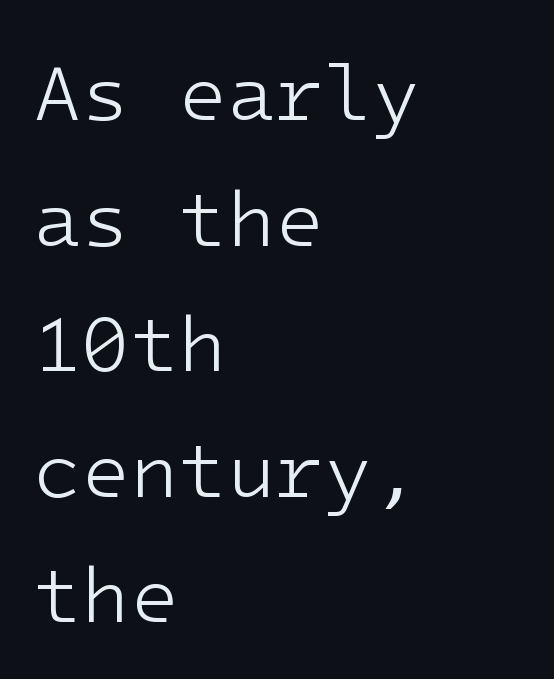
The image shows 79 px light sans-serif type, upright; set left-aligned, normal line spacing (1.59x), normal letter spacing, not underlined; low stroke contrast and a medium x-height.
